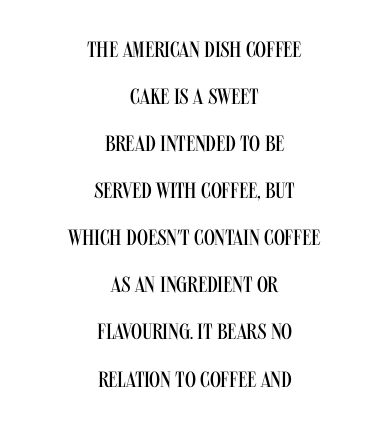
Q: Is the text bold? A: No.
Q: Is the text italic (slanted)? A: No, it is upright.
Q: Is the text underlined? A: No.
Q: How is the paragraph aligned? A: Centered.
Q: Is the spacing between letters normal or unusually wide? A: Normal.
Q: Is the spacing between lines tight, normal or loose? A: Loose.
